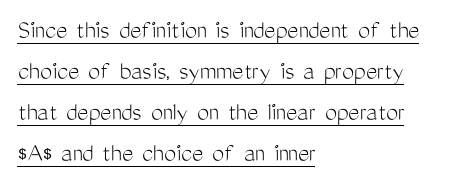
Q: Is the text bold? A: No.
Q: Is the text italic (slanted)? A: No, it is upright.
Q: Is the text underlined? A: Yes.
Q: How is the paragraph aligned? A: Left-aligned.
Q: Is the spacing between letters normal or unusually wide? A: Normal.
Q: Is the spacing between lines tight, normal or loose? A: Normal.
